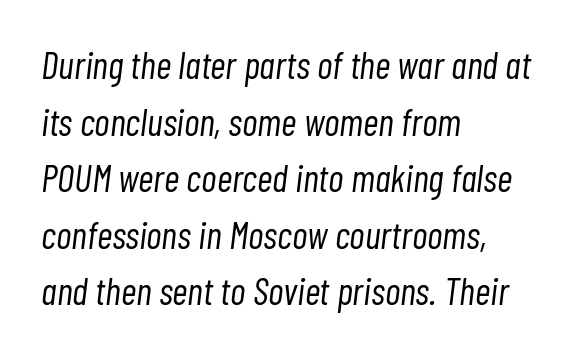
{"italic": "yes", "lean": "right", "slant_degrees": 7, "bold": "no", "weight": "light", "width": "condensed", "stroke_contrast": "low", "x_height": "medium", "monospaced": "no", "underline": "no", "align": "left", "line_spacing": "normal", "line_spacing_ratio": 1.49, "letter_spacing": "normal", "letter_spacing_em": 0.0, "glyph_px": 38}
